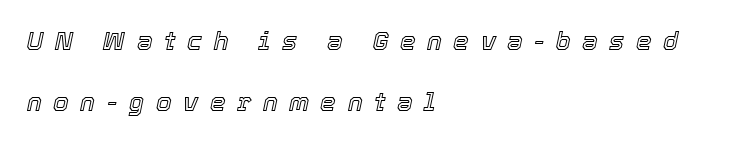
The passage shown stacks its lines with a broad gap. Observe the lean: these are italic letterforms. You could only call the tracking loose — the letters float apart. All the whitespace from short lines collects on the right. The specimen omits any rule beneath the text block's lines.
